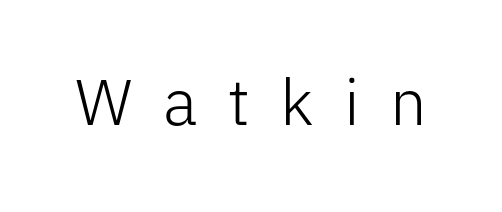
The rendering shows plain stroke endings on the letterforms — a sans-serif design. Character widths vary here, with narrow letters taking less room than wide ones. Only glyphs here, with clear space below each row. This is the regular roman posture of the typeface.
